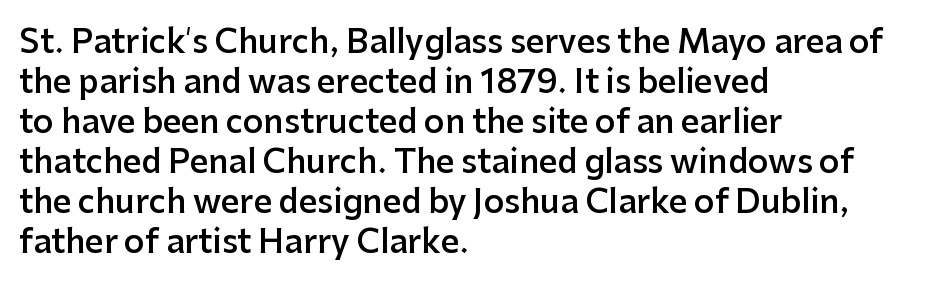
Think of a printed novel: that variable character pitch is what you see here. Semibold letterforms, between regular and bold. Is the block centered? No — it sits flush against the left margin. Regarding leading, the lines here are spaced in the standard way.
